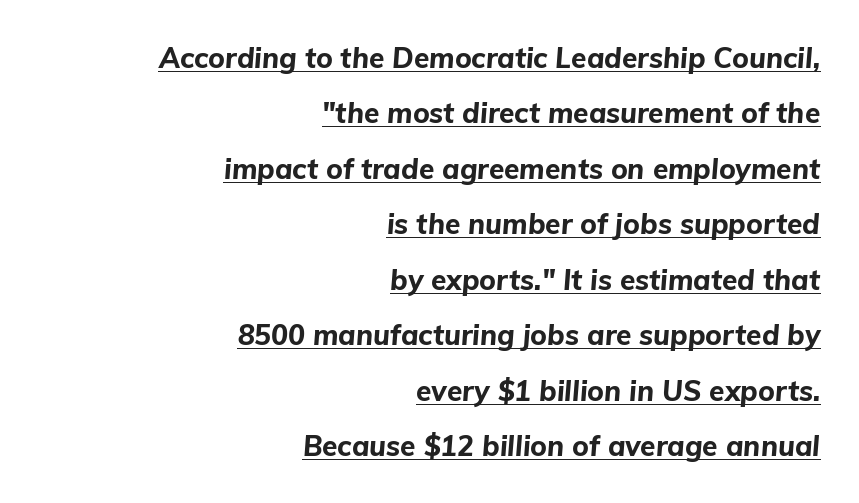
Q: Is the text bold? A: Yes.
Q: Is the text italic (slanted)? A: Yes, it leans right by about 5 degrees.
Q: Is the text underlined? A: Yes.
Q: How is the paragraph aligned? A: Right-aligned.
Q: Is the spacing between letters normal or unusually wide? A: Normal.
Q: Is the spacing between lines tight, normal or loose? A: Loose.
Q: Width (condensed, normal, or wide)? A: Normal.
Q: Stroke contrast? A: Low.
Q: x-height? A: Medium.
Q: Monospaced? A: No.
